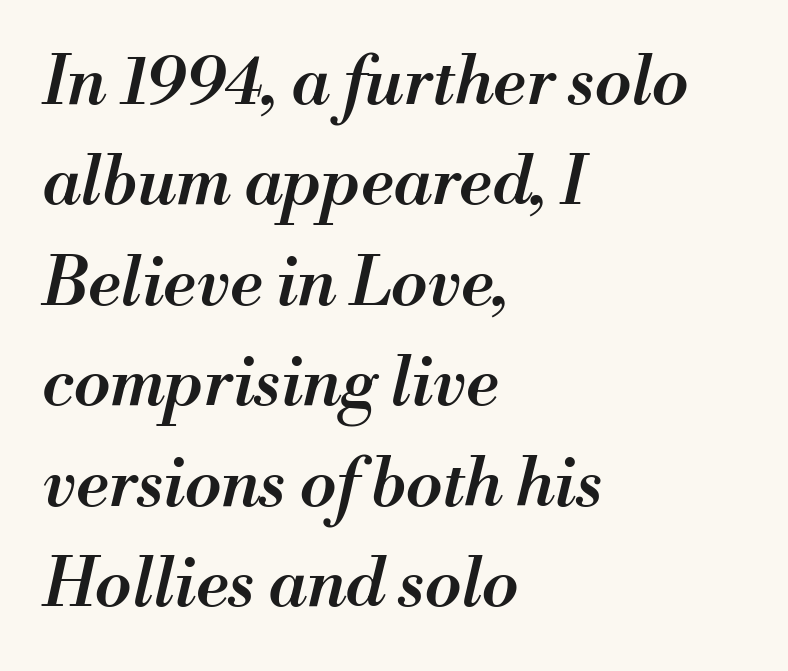
The image shows 67 px semibold type, italic (leaning right); set left-aligned, normal line spacing (1.5x), normal letter spacing, not underlined; medium stroke contrast and a small x-height.
